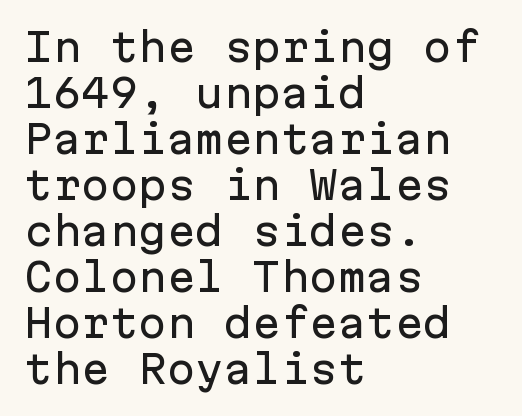
The horizontal fit of the characters is conventional and even. Do the letters lean? They stand straight. The face used here is monospaced, like something from a code editor. A student would call this left alignment; a typographer would say flush left, rag right.
